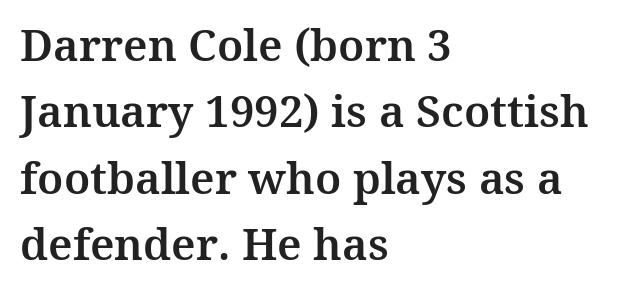
{"serif": "yes", "italic": "no", "width": "normal", "stroke_contrast": "medium", "x_height": "medium", "monospaced": "no", "underline": "no", "align": "left", "line_spacing": "normal", "line_spacing_ratio": 1.51, "letter_spacing": "normal", "letter_spacing_em": 0.0, "glyph_px": 44}
